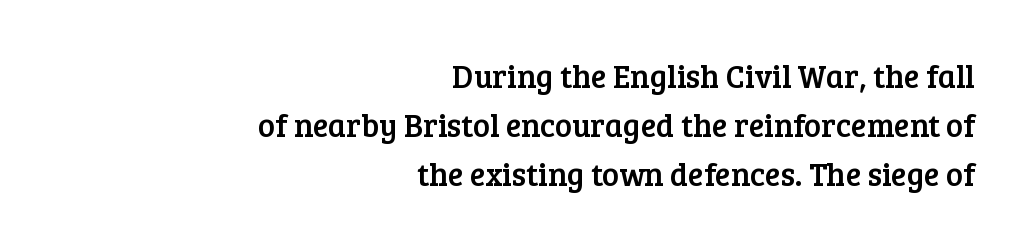
The image shows 32 px serif type, upright; set right-aligned, normal line spacing (1.53x), normal letter spacing, not underlined; low stroke contrast and a medium x-height.
